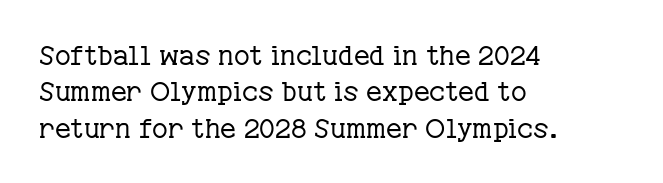
{"italic": "no", "bold": "no", "underline": "no", "align": "left", "line_spacing": "normal", "line_spacing_ratio": 1.35, "letter_spacing": "normal", "letter_spacing_em": 0.0, "glyph_px": 27}
